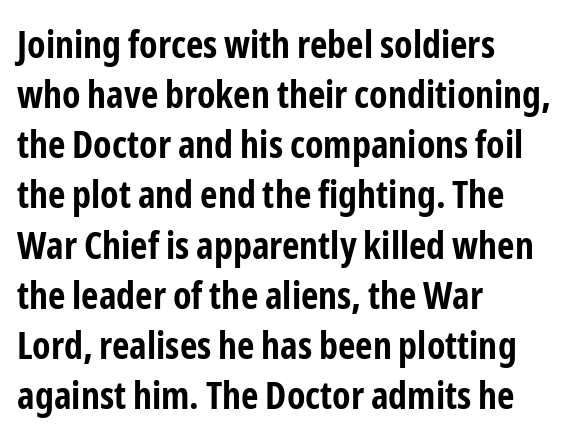
Q: Is the text bold? A: Yes.
Q: Is the text italic (slanted)? A: No, it is upright.
Q: Is the typeface a serif or a sans-serif typeface? A: Sans-serif.
Q: Is the text underlined? A: No.
Q: How is the paragraph aligned? A: Left-aligned.
Q: Is the spacing between letters normal or unusually wide? A: Normal.
Q: Is the spacing between lines tight, normal or loose? A: Normal.
Q: Width (condensed, normal, or wide)? A: Condensed.
Q: Stroke contrast? A: Low.
Q: x-height? A: Medium.
Q: Monospaced? A: No.
